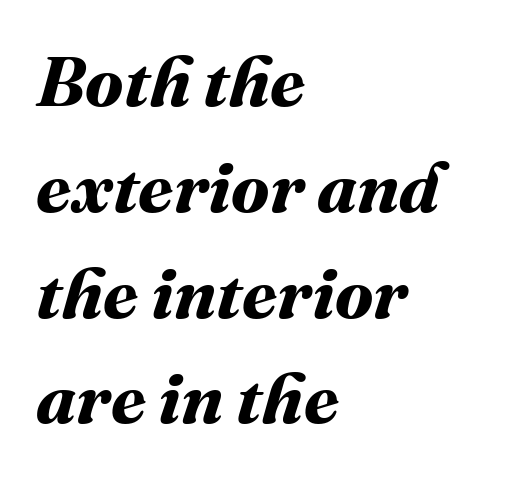
The gap between lines stays unmarked. Do the characters align in a grid? No, the font is proportional. This sample is left-justified, so line endings fall wherever the words run out. Summary of weight: heavy, a full bold. The rendering uses a moderate line-height, typical for paragraphs.
